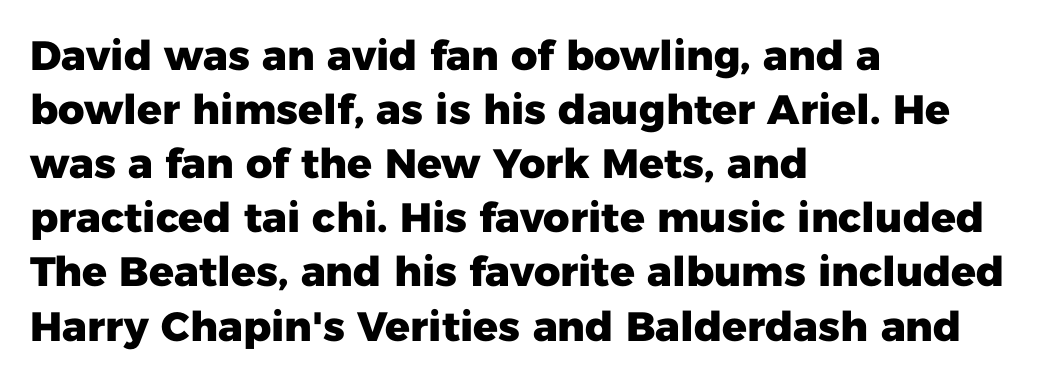
The image shows 41 px heavy sans-serif type, upright; set left-aligned, normal line spacing (1.32x), normal letter spacing, not underlined; low stroke contrast and a medium x-height.
